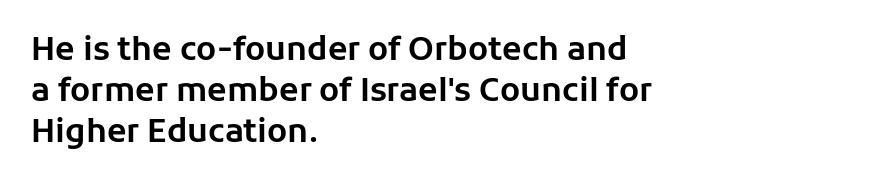
{"serif": "no", "italic": "no", "width": "normal", "stroke_contrast": "low", "x_height": "medium", "monospaced": "no", "underline": "no", "align": "left", "line_spacing": "normal", "line_spacing_ratio": 1.28, "letter_spacing": "normal", "letter_spacing_em": 0.0, "glyph_px": 32}
